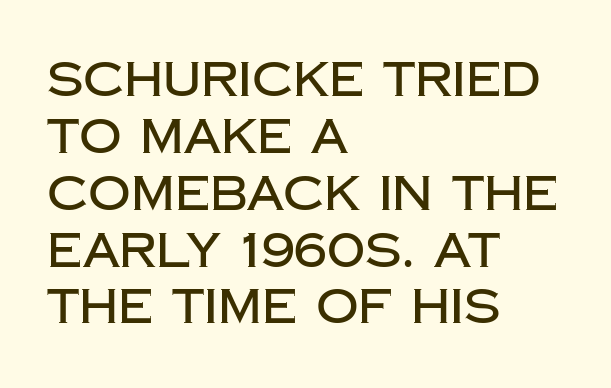
Q: Is the text italic (slanted)? A: No, it is upright.
Q: Is the typeface a serif or a sans-serif typeface? A: Sans-serif.
Q: Is the text underlined? A: No.
Q: How is the paragraph aligned? A: Left-aligned.
Q: Is the spacing between letters normal or unusually wide? A: Normal.
Q: Width (condensed, normal, or wide)? A: Normal.
Q: Stroke contrast? A: Low.
Q: x-height? A: Large.
Q: Monospaced? A: No.
